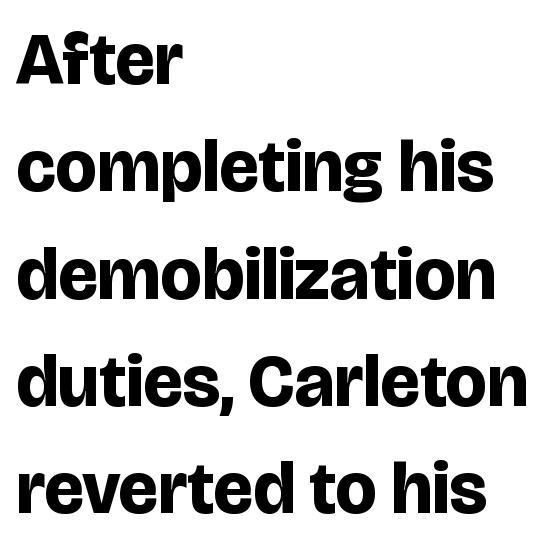
The image shows 73 px bold sans-serif type, upright; set left-aligned, normal line spacing (1.47x), normal letter spacing, not underlined; low stroke contrast and a large x-height.
